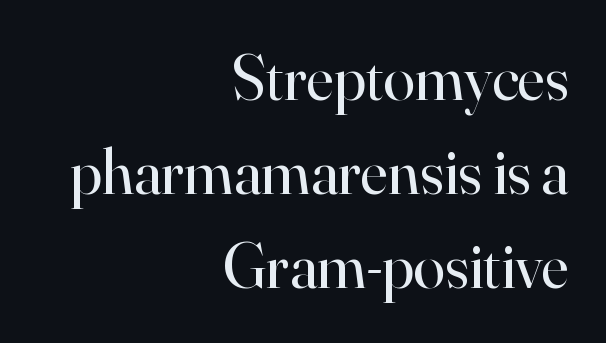
{"serif": "yes", "italic": "no", "bold": "no", "weight": "regular", "width": "normal", "stroke_contrast": "high", "x_height": "small", "monospaced": "no", "underline": "no", "align": "right", "line_spacing": "normal", "line_spacing_ratio": 1.47, "letter_spacing": "normal", "letter_spacing_em": 0.0, "glyph_px": 64}
